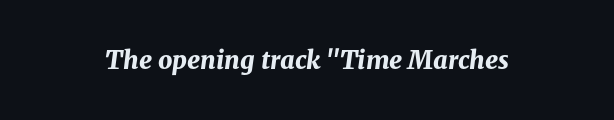
A typesetter would mark this as italic. In terms of letterspacing, this is plain default setting. Heavy, bold letterforms. Honestly, there is no underline to notice here at all.
